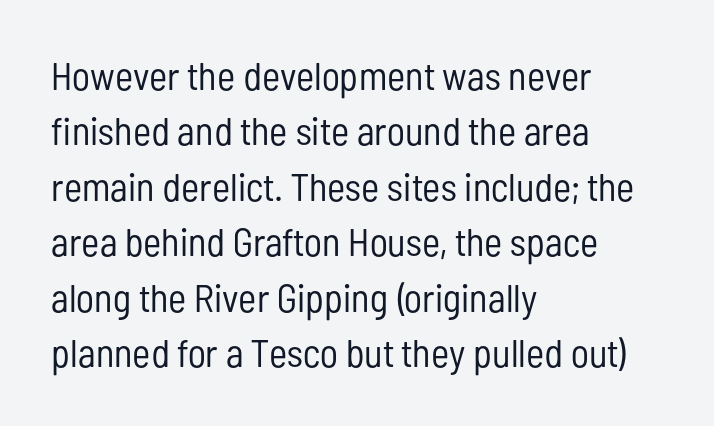
No feet cap the strokes, marking this as sans-serif type. No heavy texture on the line: the type isn't bold. The space directly below the letters is spotless. Vertical strokes here are truly vertical. In terms of letterspacing, this is plain default setting. Quick note: interline space is typical.
